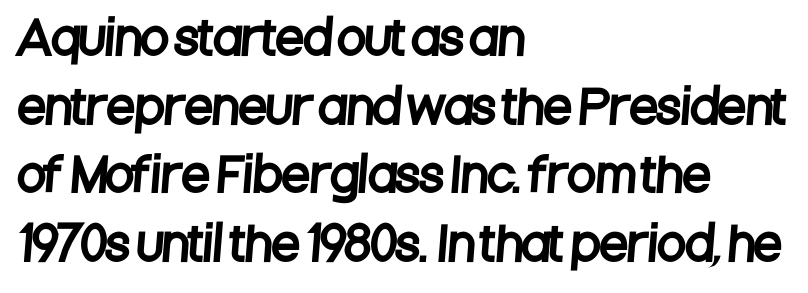
Leftover space on each line is placed entirely after the last word. A typesetter would call this zero additional tracking. One glance says typical: line gaps are just what's usual. You could not count columns in this text — the font is proportionally spaced. The baseline area is clear.
